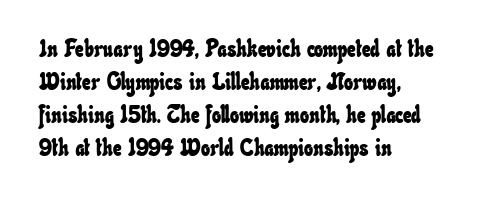
Line beginnings align vertically; line endings do not. Tracking here is standard; glyphs follow each other at the usual distance. This rendering features lettering with no underline. The vertical gap from one line to the next is medium.
